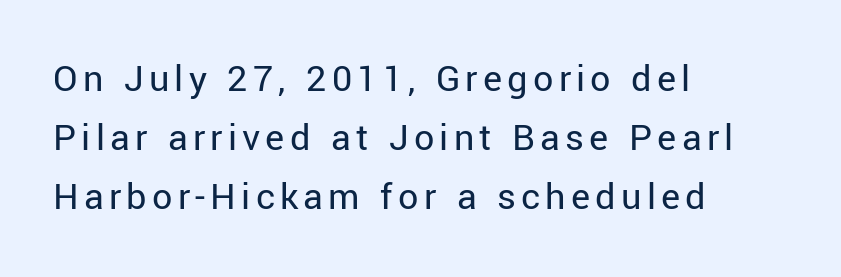
Q: Is the text bold? A: No.
Q: Is the text italic (slanted)? A: No, it is upright.
Q: Is the typeface a serif or a sans-serif typeface? A: Sans-serif.
Q: Is the text underlined? A: No.
Q: How is the paragraph aligned? A: Left-aligned.
Q: Is the spacing between lines tight, normal or loose? A: Normal.
Q: Width (condensed, normal, or wide)? A: Normal.
Q: Stroke contrast? A: Low.
Q: x-height? A: Medium.
Q: Monospaced? A: No.
